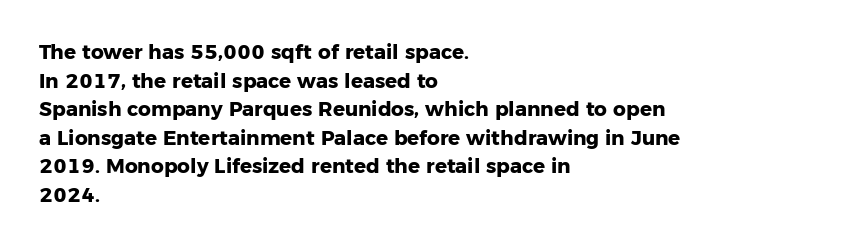
Q: Is the text bold? A: Yes.
Q: Is the text italic (slanted)? A: No, it is upright.
Q: Is the text underlined? A: No.
Q: How is the paragraph aligned? A: Left-aligned.
Q: Is the spacing between letters normal or unusually wide? A: Normal.
Q: Is the spacing between lines tight, normal or loose? A: Normal.
